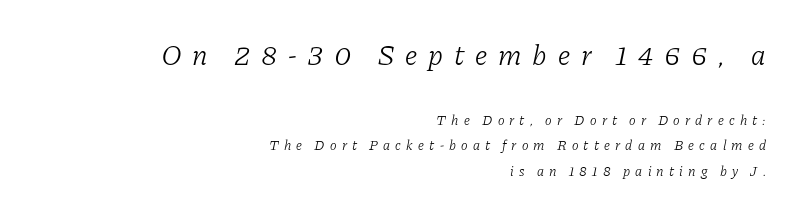
The image shows 29 px light serif type, italic (leaning right); set right-aligned, line spacing 1.84x, unusually wide letter spacing (+0.37 em), not underlined; the first (top) block is 2.07x larger; low stroke contrast and a medium x-height.
